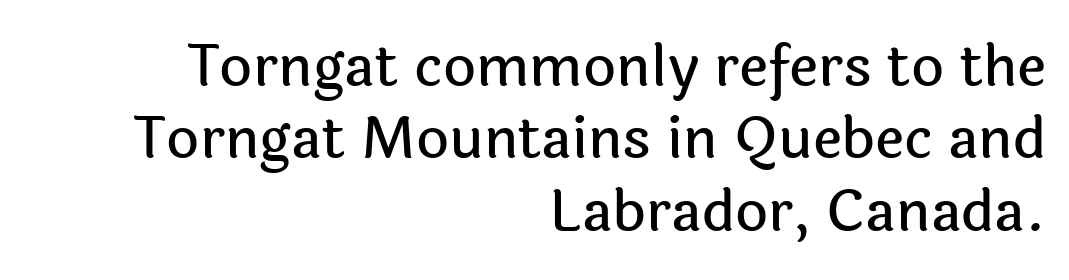
Q: Is the text italic (slanted)? A: No, it is upright.
Q: Is the typeface a serif or a sans-serif typeface? A: Sans-serif.
Q: Is the text underlined? A: No.
Q: How is the paragraph aligned? A: Right-aligned.
Q: Is the spacing between letters normal or unusually wide? A: Normal.
Q: Is the spacing between lines tight, normal or loose? A: Normal.
Q: Width (condensed, normal, or wide)? A: Normal.
Q: x-height? A: Medium.
Q: Monospaced? A: No.
